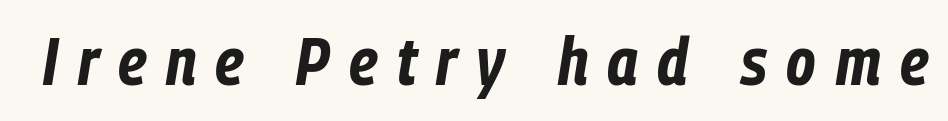
Q: Is the text bold? A: Yes.
Q: Is the text italic (slanted)? A: Yes, it leans right by about 9 degrees.
Q: Is the text underlined? A: No.
Q: Is the spacing between letters normal or unusually wide? A: Unusually wide.
Q: Width (condensed, normal, or wide)? A: Condensed.
Q: Stroke contrast? A: Low.
Q: x-height? A: Medium.
Q: Monospaced? A: No.
